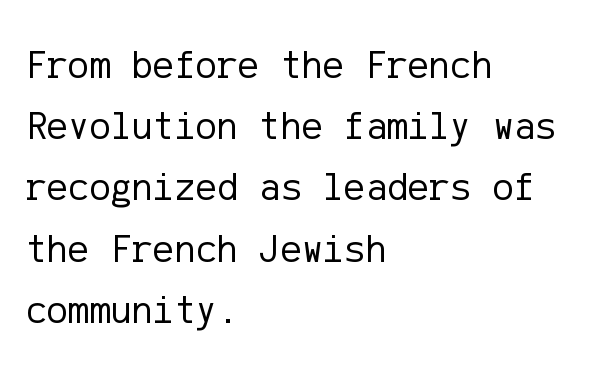
Caption: face not bold, strokes unweighted. Leading matches the norm, producing a regular column. Italic: no, the glyphs are upright roman. This rendering uses left alignment, leaving the right contour irregular. Any mark beneath the type? The region is blank. The glyphs in this specimen are sans serif.
